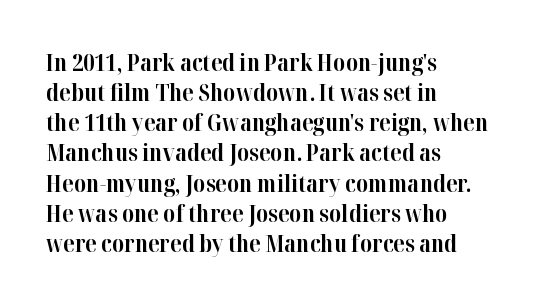
Q: Is the text bold? A: Yes.
Q: Is the text italic (slanted)? A: No, it is upright.
Q: Is the text underlined? A: No.
Q: How is the paragraph aligned? A: Left-aligned.
Q: Is the spacing between letters normal or unusually wide? A: Normal.
Q: Is the spacing between lines tight, normal or loose? A: Normal.
